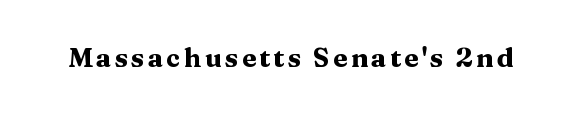
{"italic": "no", "bold": "yes", "underline": "no", "glyph_px": 26}
